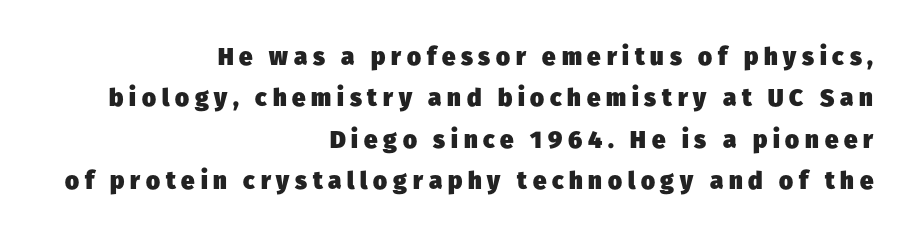
How are the letters spaced? Widely, with obvious added tracking. Alignment: flush right. The glyphs are unaccompanied by any horizontal stroke below them. Stroke thickness is high; the sample reads as a true bold.
